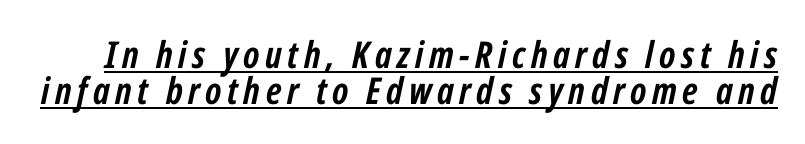
The image shows 37 px semibold, condensed type, italic (leaning right); set tight line spacing (0.98x), underlined; low stroke contrast and a medium x-height.
